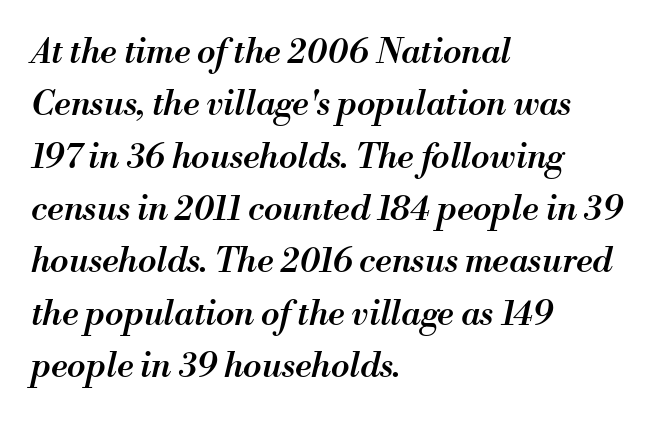
{"italic": "yes", "lean": "right", "slant_degrees": 13, "bold": "semi", "weight": "semibold", "width": "normal", "stroke_contrast": "medium", "x_height": "small", "monospaced": "no", "underline": "no", "align": "left", "line_spacing": "normal", "line_spacing_ratio": 1.54, "letter_spacing": "normal", "letter_spacing_em": 0.0, "glyph_px": 34}
